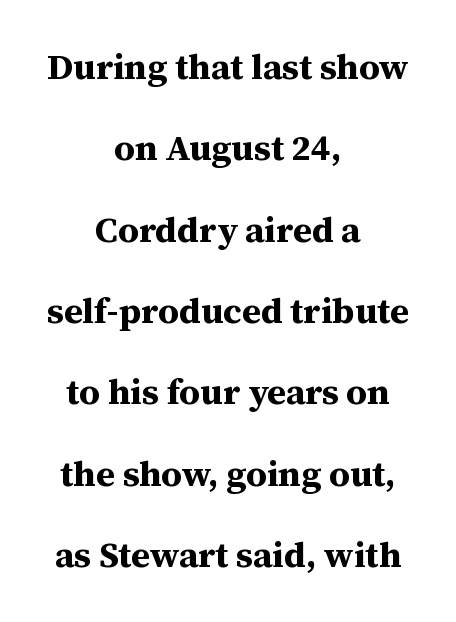
Q: Is the text bold? A: Yes.
Q: Is the text italic (slanted)? A: No, it is upright.
Q: Is the typeface a serif or a sans-serif typeface? A: Serif.
Q: Is the text underlined? A: No.
Q: How is the paragraph aligned? A: Centered.
Q: Is the spacing between letters normal or unusually wide? A: Normal.
Q: Is the spacing between lines tight, normal or loose? A: Loose.
Q: Width (condensed, normal, or wide)? A: Normal.
Q: Stroke contrast? A: Medium.
Q: x-height? A: Medium.
Q: Monospaced? A: No.
